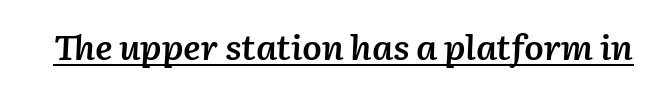
{"italic": "yes", "lean": "right", "slant_degrees": 2, "bold": "semi", "weight": "semibold", "width": "normal", "stroke_contrast": "low", "x_height": "medium", "monospaced": "no", "underline": "yes", "letter_spacing": "normal", "letter_spacing_em": 0.0, "glyph_px": 35}
